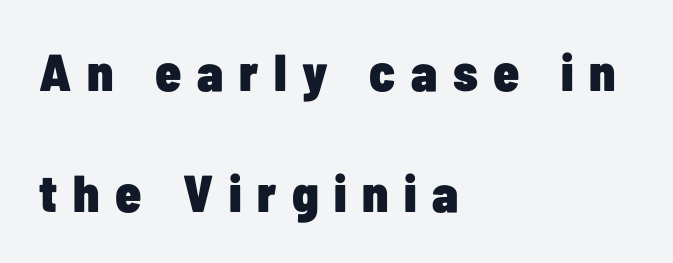
{"serif": "no", "italic": "no", "bold": "yes", "weight": "heavy", "width": "condensed", "stroke_contrast": "low", "x_height": "medium", "monospaced": "no", "underline": "no", "align": "left", "line_spacing": "loose", "line_spacing_ratio": 2.33, "letter_spacing": "wide", "letter_spacing_em": 0.3, "glyph_px": 52}
